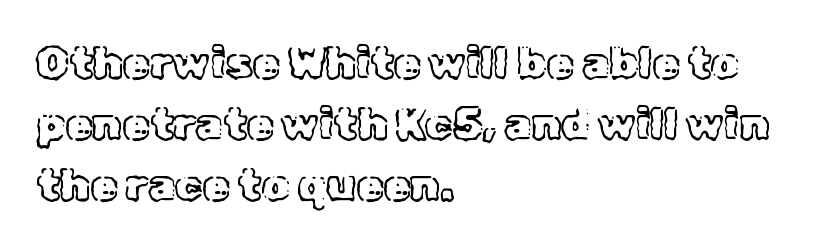
Q: Is the text italic (slanted)? A: No, it is upright.
Q: Is the text underlined? A: No.
Q: How is the paragraph aligned? A: Left-aligned.
Q: Is the spacing between letters normal or unusually wide? A: Normal.
Q: Is the spacing between lines tight, normal or loose? A: Normal.
Q: Width (condensed, normal, or wide)? A: Normal.
Q: x-height? A: Medium.
Q: Monospaced? A: No.
